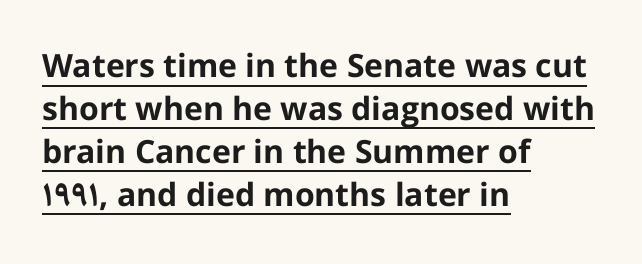
The image shows 32 px bold sans-serif type, upright; set left-aligned, normal line spacing (1.34x), normal letter spacing, underlined; low stroke contrast and a medium x-height.
